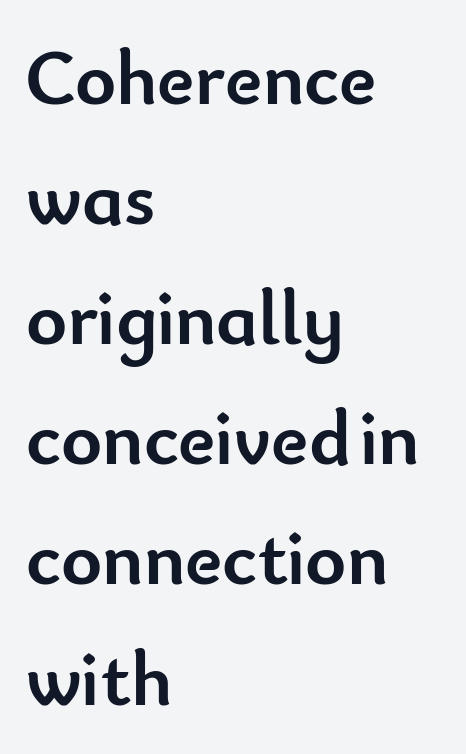
Q: Is the text bold? A: Yes.
Q: Is the text italic (slanted)? A: No, it is upright.
Q: Is the typeface a serif or a sans-serif typeface? A: Sans-serif.
Q: Is the text underlined? A: No.
Q: How is the paragraph aligned? A: Left-aligned.
Q: Is the spacing between letters normal or unusually wide? A: Normal.
Q: Is the spacing between lines tight, normal or loose? A: Normal.
Q: Width (condensed, normal, or wide)? A: Normal.
Q: Stroke contrast? A: Low.
Q: x-height? A: Small.
Q: Monospaced? A: No.
